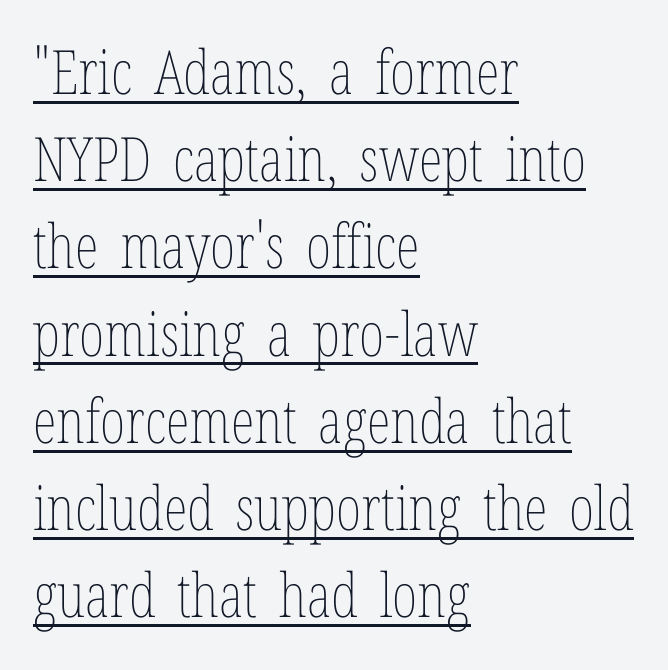
Q: Is the text bold? A: No.
Q: Is the text italic (slanted)? A: No, it is upright.
Q: Is the text underlined? A: Yes.
Q: How is the paragraph aligned? A: Left-aligned.
Q: Is the spacing between letters normal or unusually wide? A: Normal.
Q: Is the spacing between lines tight, normal or loose? A: Normal.
Q: Width (condensed, normal, or wide)? A: Condensed.
Q: Stroke contrast? A: Low.
Q: x-height? A: Medium.
Q: Monospaced? A: No.
